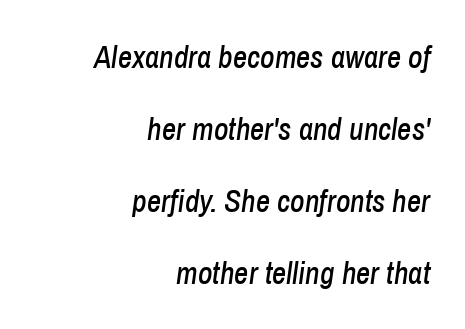
The image shows 31 px condensed type, italic (leaning right); set right-aligned, loose line spacing (2.32x), normal letter spacing, not underlined; low stroke contrast and a medium x-height.
